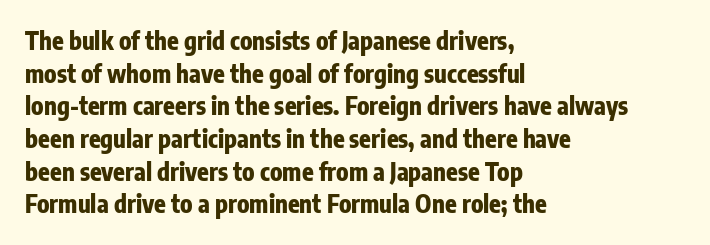
The rendering uses a moderate line-height, typical for paragraphs. The typography opts for an upright posture over an oblique one. Each word holds together tightly as a unit, with standard inter-letter gaps. Left-aligned paragraph, ragged on the right. The sample has been set heavy, in full bold. The string is rendered with underlining switched off.
